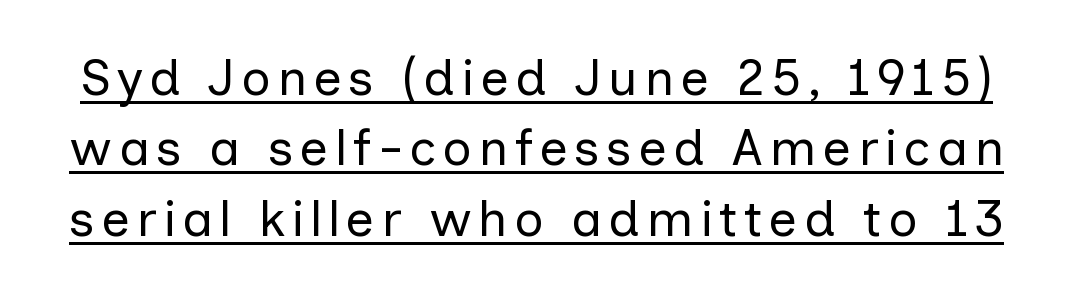
Q: Is the text bold? A: No.
Q: Is the text italic (slanted)? A: No, it is upright.
Q: Is the typeface a serif or a sans-serif typeface? A: Sans-serif.
Q: Is the text underlined? A: Yes.
Q: Is the spacing between lines tight, normal or loose? A: Normal.
Q: Width (condensed, normal, or wide)? A: Normal.
Q: Stroke contrast? A: Low.
Q: x-height? A: Medium.
Q: Monospaced? A: No.
